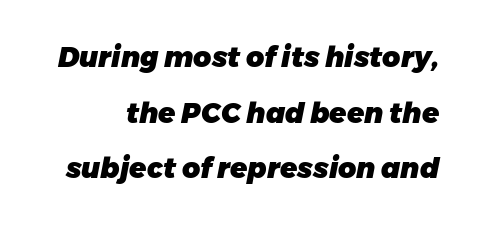
The face used here is proportionally spaced, like ordinary book or web type. No extra tracking has been applied to these lines. No word sits above an underline. Compared with an ordinary text face, these strokes are far heavier — a full bold. Quick note: interline space is abundant.
